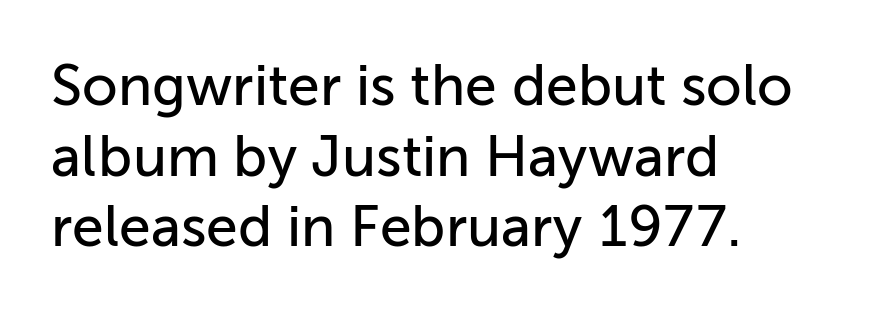
{"serif": "no", "italic": "no", "width": "normal", "stroke_contrast": "low", "x_height": "medium", "monospaced": "no", "underline": "no", "align": "left", "line_spacing_ratio": 1.24, "letter_spacing": "normal", "letter_spacing_em": 0.0, "glyph_px": 57}
